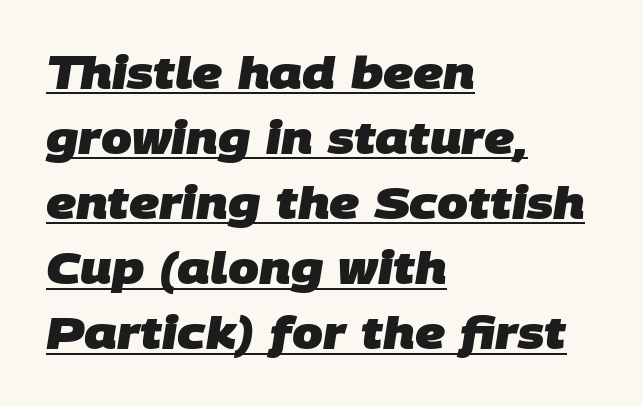
Each letter keeps its own natural width here, so spacing adapts to shape. Examine the stroke ends and you'll find no serifs. The letters sit at their default tracking, neither squeezed nor spread. Leading matches the norm, producing a regular column.
